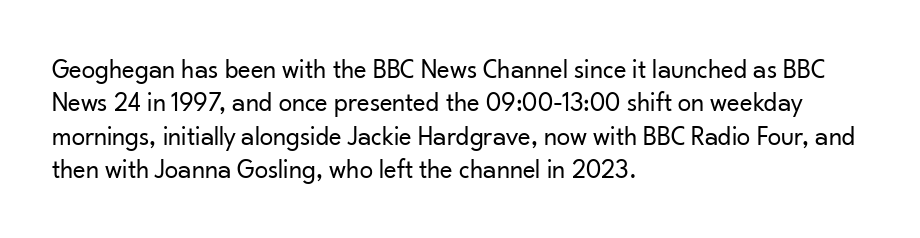
The image shows 27 px text type, upright; set left-aligned, line spacing 1.24x, normal letter spacing, not underlined.
